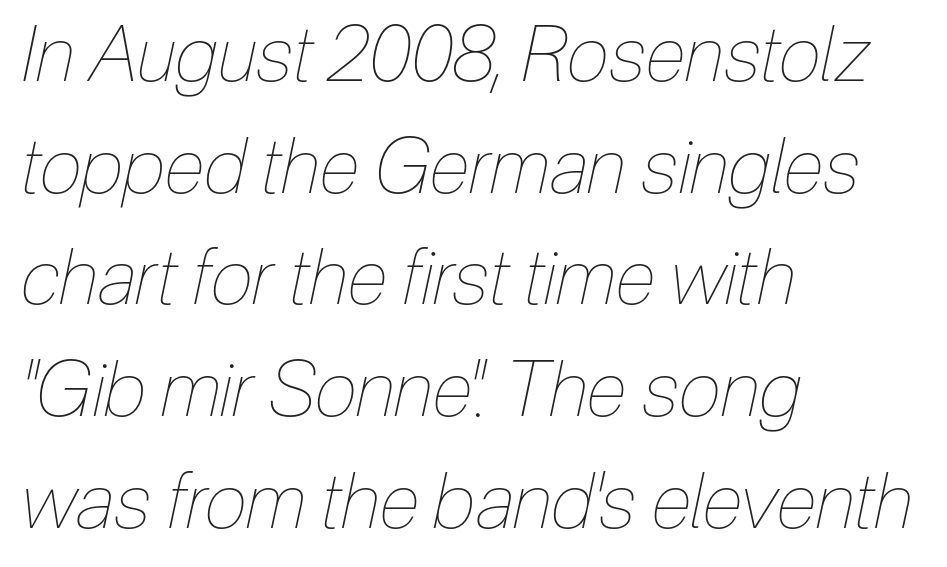
The vertical gap from one line to the next is medium. The lettering tilts uniformly, giving the passage an italic look. The space directly below the letters is spotless. Is the stroke heavy? The answer is a plain regular-or-lighter. The passage is arranged the way most books set body copy — flush left. Character widths vary here, with narrow letters taking less room than wide ones.
